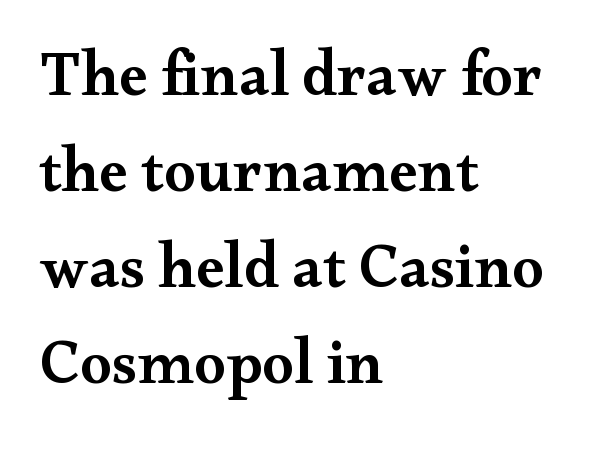
The image shows 64 px semibold, wide serif type, upright; set left-aligned, normal line spacing (1.5x), normal letter spacing, not underlined; medium stroke contrast and a small x-height.
